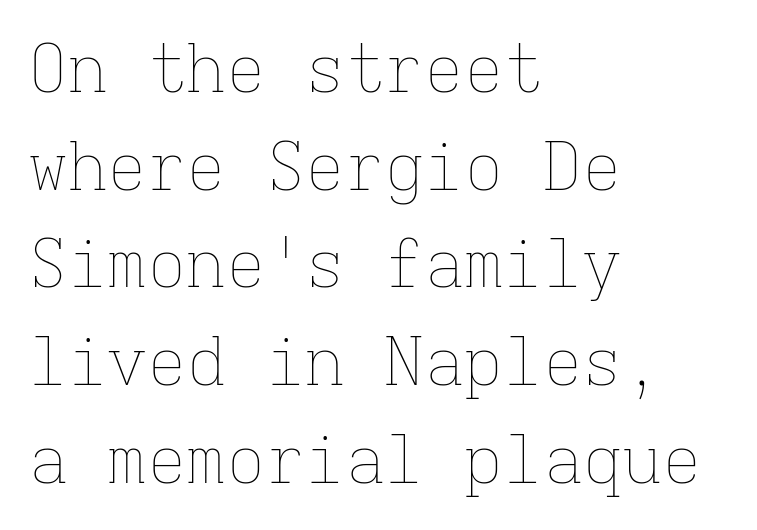
{"italic": "no", "bold": "no", "weight": "thin", "width": "normal", "stroke_contrast": "low", "x_height": "medium", "monospaced": "yes", "underline": "no", "align": "left", "line_spacing": "normal", "line_spacing_ratio": 1.48, "letter_spacing": "normal", "letter_spacing_em": 0.0, "glyph_px": 66}
